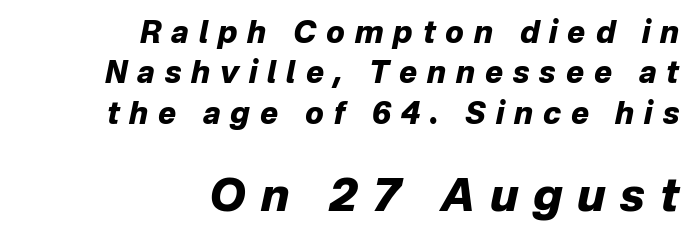
{"italic": "yes", "lean": "right", "slant_degrees": 12, "bold": "yes", "weight": "heavy", "width": "normal", "stroke_contrast": "low", "x_height": "medium", "monospaced": "no", "underline": "no", "align": "right", "line_spacing": "normal", "line_spacing_ratio": 1.35, "letter_spacing": "wide", "letter_spacing_em": 0.33, "larger_block": "second", "size_ratio": 1.5, "glyph_px": 45}
